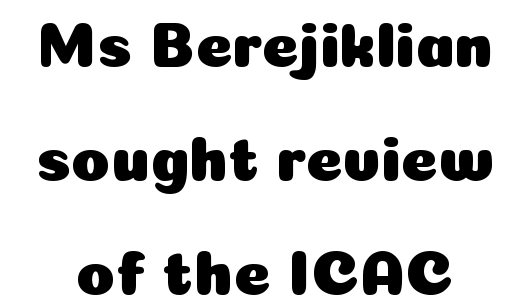
The image shows 63 px sans-serif type, upright; set line spacing 1.81x, normal letter spacing, not underlined; low stroke contrast and a medium x-height.
